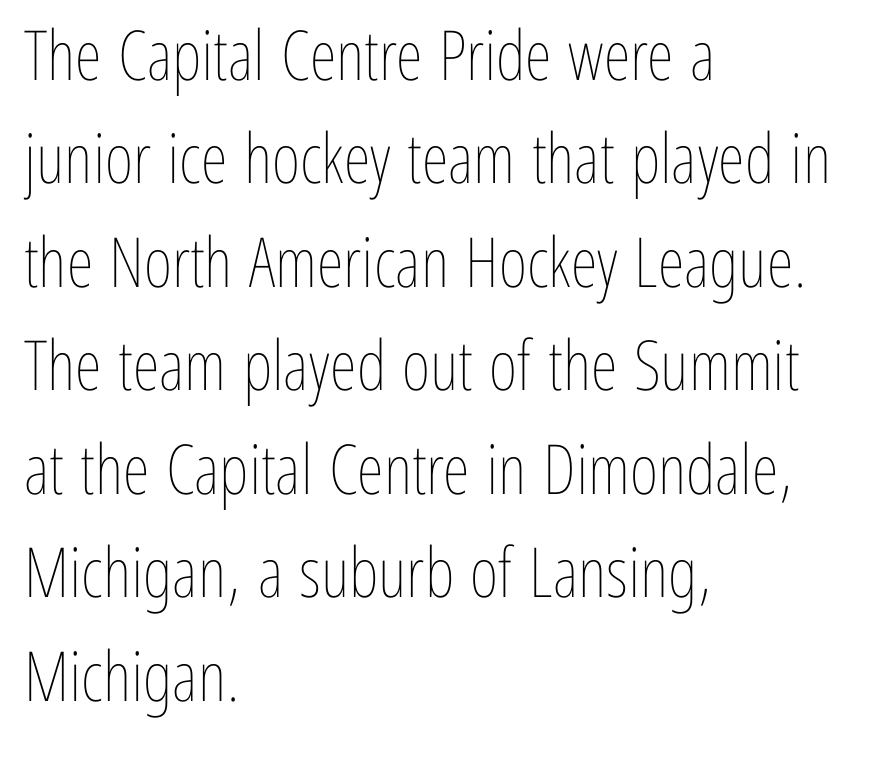
Note the varied advance widths — an 'i' is clearly narrower than an 'm'. In terms of letterspacing, this is plain default setting. The characters are drawn with everyday or finer stroke widths. Typeset ragged right — the left edge is the straight one.
